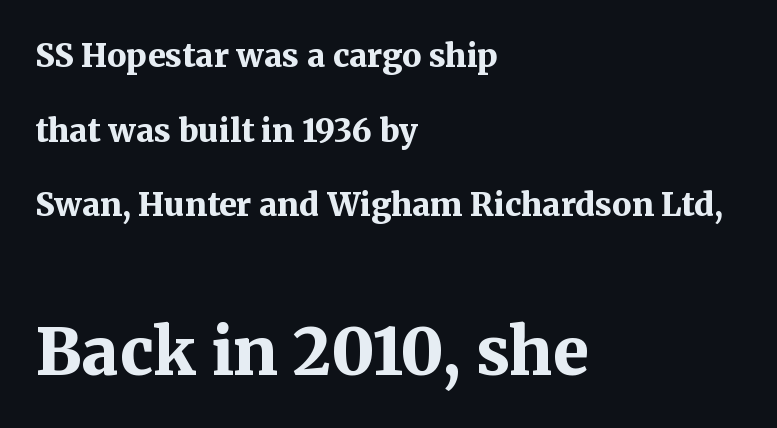
The image shows 65 px bold serif type, upright; set left-aligned, loose line spacing (2.33x), normal letter spacing, not underlined; the second (bottom) block is 2.03x larger; medium stroke contrast and a medium x-height.
